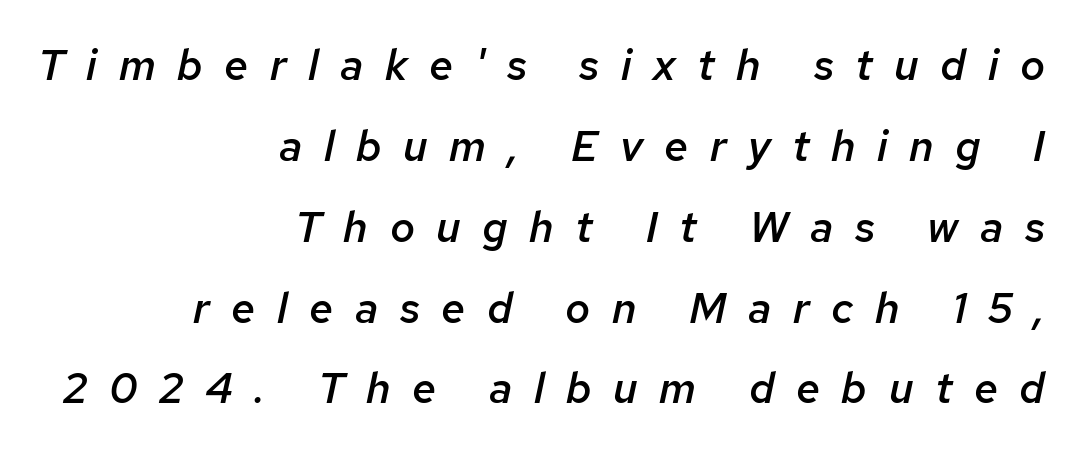
Q: Is the text bold? A: Semi-bold.
Q: Is the text italic (slanted)? A: Yes, it leans right by about 12 degrees.
Q: Is the text underlined? A: No.
Q: How is the paragraph aligned? A: Right-aligned.
Q: Is the spacing between letters normal or unusually wide? A: Unusually wide.
Q: Width (condensed, normal, or wide)? A: Normal.
Q: Stroke contrast? A: Low.
Q: x-height? A: Medium.
Q: Monospaced? A: No.
